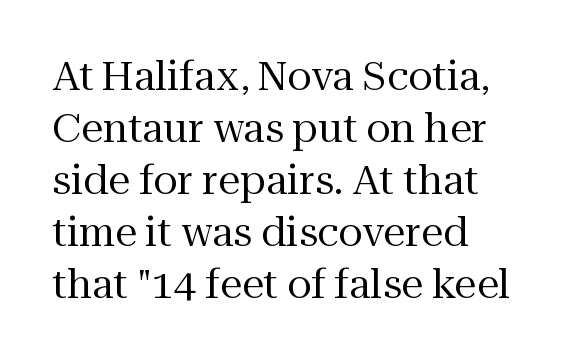
Q: Is the text bold? A: No.
Q: Is the text italic (slanted)? A: No, it is upright.
Q: Is the typeface a serif or a sans-serif typeface? A: Serif.
Q: Is the text underlined? A: No.
Q: Is the spacing between letters normal or unusually wide? A: Normal.
Q: Is the spacing between lines tight, normal or loose? A: Normal.
Q: Width (condensed, normal, or wide)? A: Normal.
Q: Stroke contrast? A: Medium.
Q: x-height? A: Medium.
Q: Monospaced? A: No.
